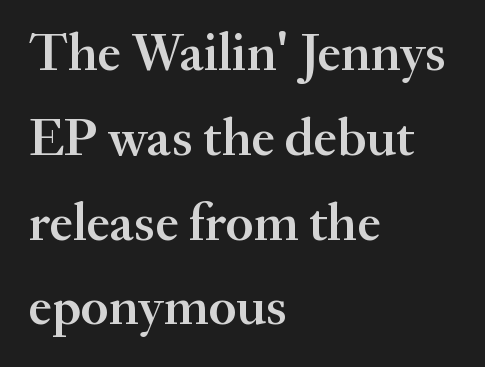
Q: Is the text bold? A: Semi-bold.
Q: Is the text italic (slanted)? A: No, it is upright.
Q: Is the typeface a serif or a sans-serif typeface? A: Serif.
Q: Is the text underlined? A: No.
Q: How is the paragraph aligned? A: Left-aligned.
Q: Is the spacing between letters normal or unusually wide? A: Normal.
Q: Is the spacing between lines tight, normal or loose? A: Normal.
Q: Width (condensed, normal, or wide)? A: Normal.
Q: Stroke contrast? A: Medium.
Q: x-height? A: Small.
Q: Monospaced? A: No.
